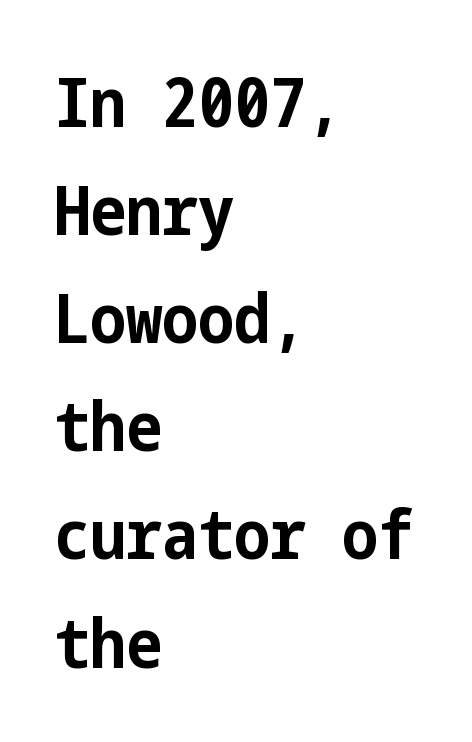
The image shows 68 px bold, condensed sans-serif type, upright; set left-aligned, normal line spacing (1.59x), normal letter spacing, not underlined; low stroke contrast and a medium x-height.
